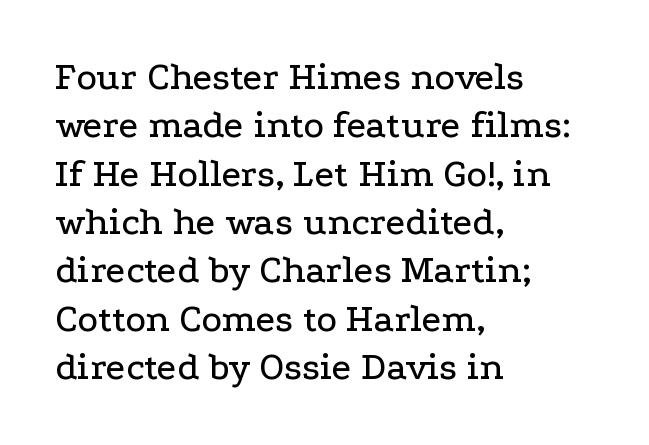
The image shows 39 px wide serif type, upright; set left-aligned, line spacing 1.24x, normal letter spacing, not underlined; low stroke contrast and a medium x-height.
